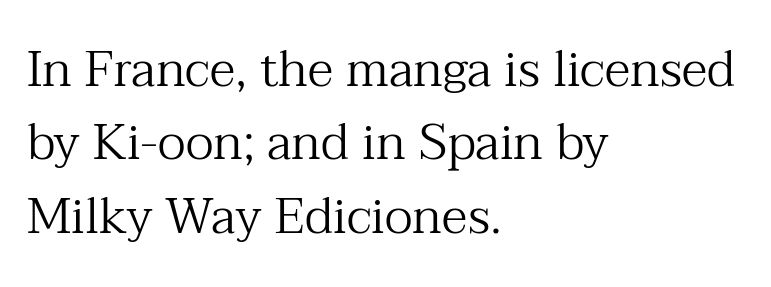
{"serif": "yes", "italic": "no", "bold": "no", "weight": "regular", "width": "normal", "stroke_contrast": "medium", "x_height": "medium", "monospaced": "no", "underline": "no", "align": "left", "line_spacing": "normal", "line_spacing_ratio": 1.47, "letter_spacing": "normal", "letter_spacing_em": 0.0, "glyph_px": 50}
